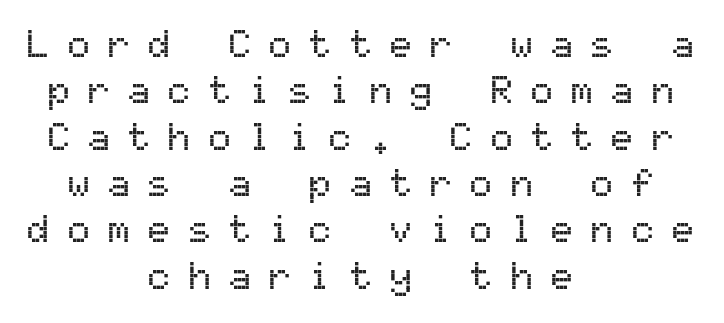
The horizontal fit of the characters is loose and conspicuously gappy. Do the characters align in a grid? Yes, the font is monospaced. The rendering shows plain stroke endings on the letterforms — a sans-serif design. Posture: vertical.
